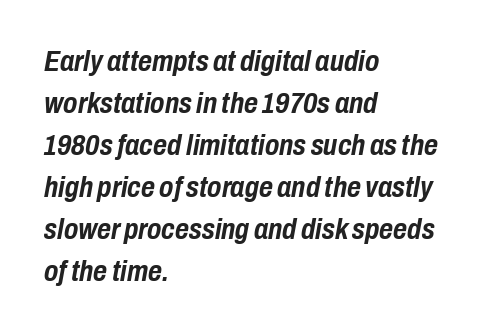
Q: Is the text bold? A: Yes.
Q: Is the text italic (slanted)? A: Yes, it leans right by about 10 degrees.
Q: Is the text underlined? A: No.
Q: How is the paragraph aligned? A: Left-aligned.
Q: Is the spacing between letters normal or unusually wide? A: Normal.
Q: Is the spacing between lines tight, normal or loose? A: Normal.
Q: Width (condensed, normal, or wide)? A: Condensed.
Q: Stroke contrast? A: Low.
Q: x-height? A: Medium.
Q: Monospaced? A: No.
